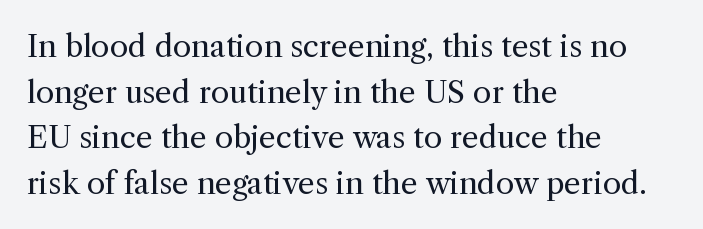
The image shows 30 px regular-weight serif type, upright; set left-aligned, normal line spacing (1.52x), normal letter spacing, not underlined; a medium x-height.
